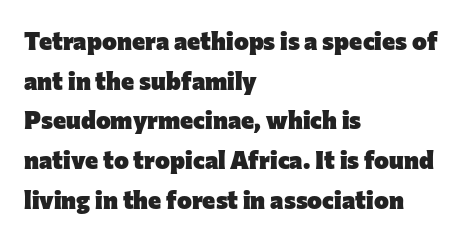
The words here are not underlined. Glyph-to-glyph distance matches everyday printed text. The rows are spaced the way most documents space them. The lettering holds an erect, upright posture throughout. Heavy-handed strokes throughout: this text is bold. Which margin do the lines hug? The left one — the right edge is uneven.
